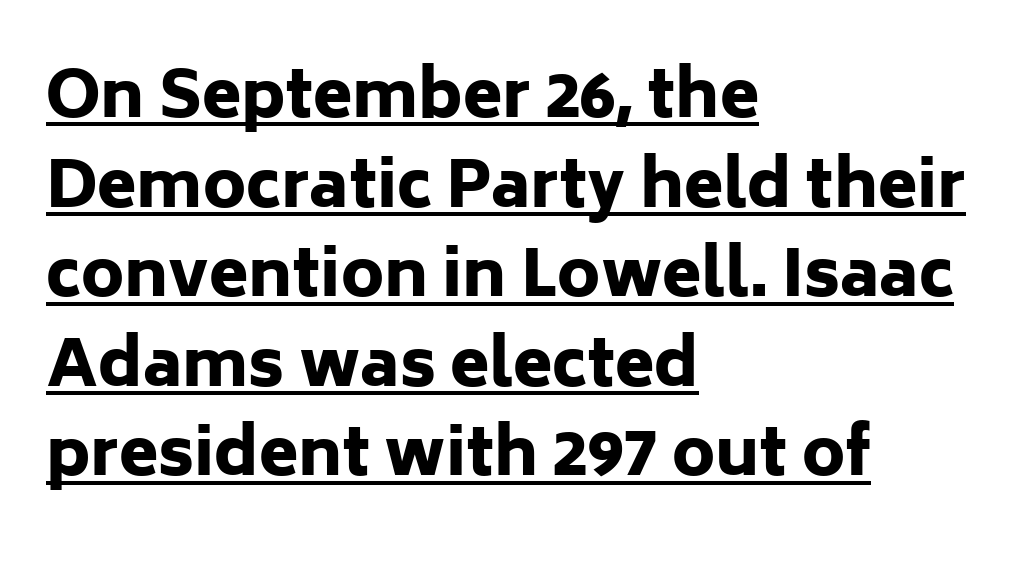
The image shows 64 px heavy sans-serif type, upright; set left-aligned, normal line spacing (1.4x), normal letter spacing, underlined; low stroke contrast and a medium x-height.
